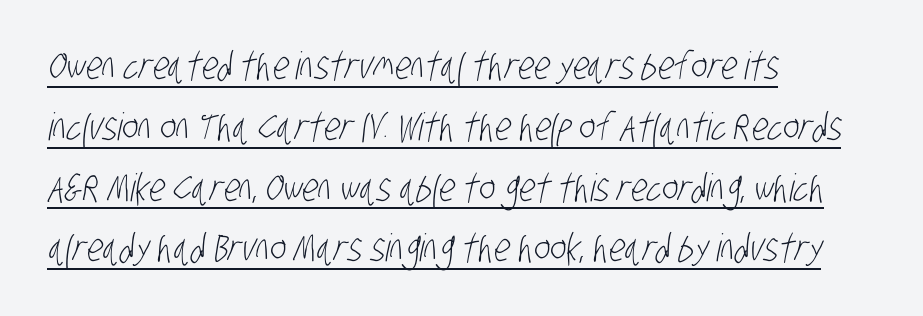
{"serif": "no", "bold": "no", "weight": "light", "width": "condensed", "stroke_contrast": "low", "x_height": "large", "monospaced": "no", "underline": "yes", "align": "left", "line_spacing": "normal", "line_spacing_ratio": 1.6, "letter_spacing": "normal", "letter_spacing_em": 0.0, "glyph_px": 38}
